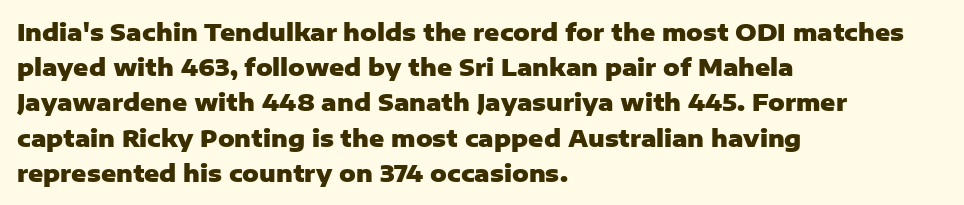
{"italic": "no", "bold": "yes", "underline": "no", "align": "left", "line_spacing": "normal", "line_spacing_ratio": 1.53, "letter_spacing": "normal", "letter_spacing_em": 0.0, "glyph_px": 23}
